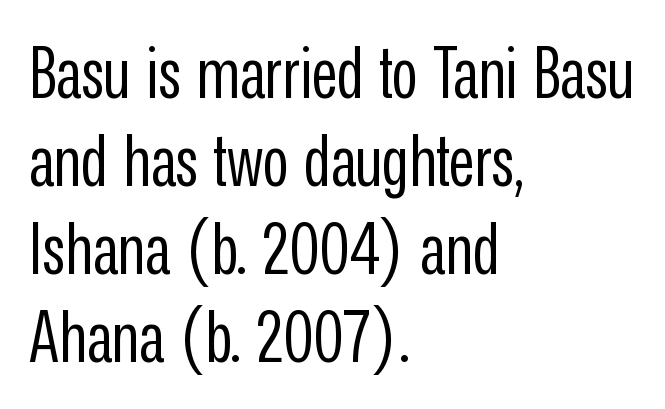
Q: Is the text bold? A: No.
Q: Is the text italic (slanted)? A: No, it is upright.
Q: Is the typeface a serif or a sans-serif typeface? A: Sans-serif.
Q: Is the text underlined? A: No.
Q: How is the paragraph aligned? A: Left-aligned.
Q: Is the spacing between letters normal or unusually wide? A: Normal.
Q: Width (condensed, normal, or wide)? A: Condensed.
Q: Stroke contrast? A: Low.
Q: x-height? A: Medium.
Q: Monospaced? A: No.
